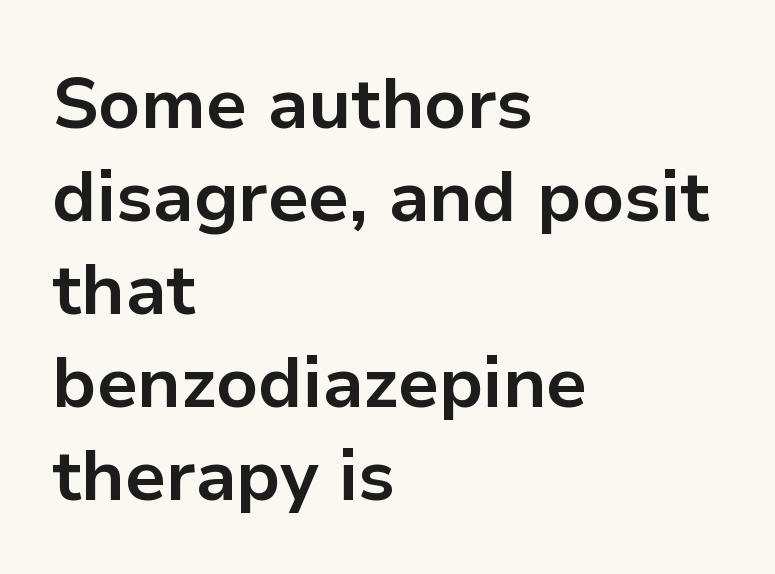
The image shows 71 px bold sans-serif type, upright; set left-aligned, normal line spacing (1.31x), normal letter spacing, not underlined; low stroke contrast and a medium x-height.
